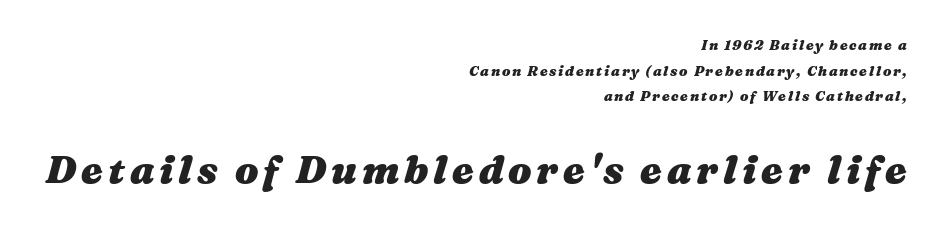
Of the two passages, the one underneath uses the larger point size. The characters look thick and weighty, a clear bold. A student would call this right alignment; a typographer would say flush right, rag left. Type without underlining.
